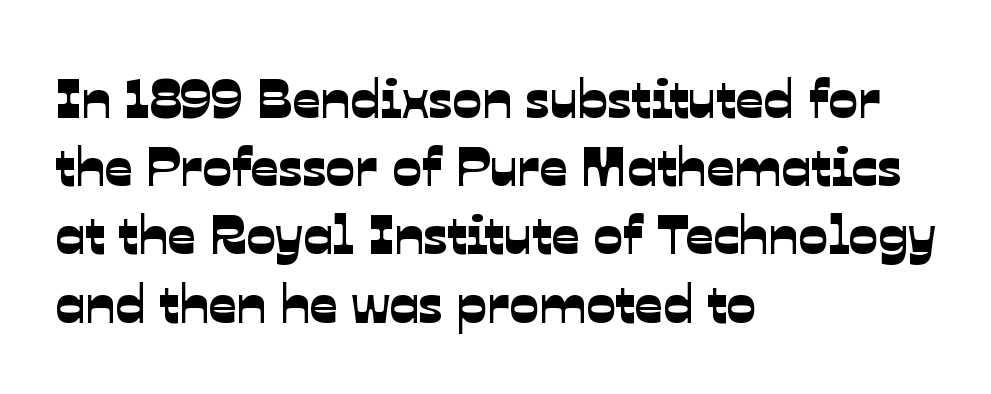
The image shows 55 px sans-serif type; set left-aligned, line spacing 1.24x, normal letter spacing, not underlined; low stroke contrast and a medium x-height.
